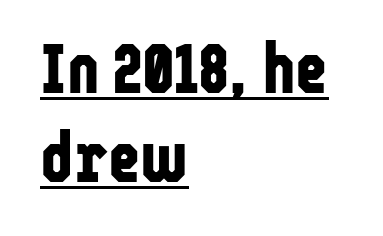
These characters rest on top of a visible drawn line. The face used here is proportionally spaced, like ordinary book or web type. Rows of type keep a routine distance in the vertical direction. These words are printed bold, with thick strokes throughout. This is roman type, the default non-slanted kind.
